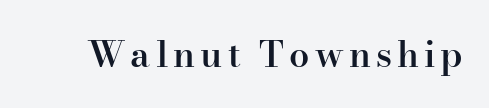
Italic? Not at all — the glyphs are vertical. Nobody drew a line under any word here. Stroke terminals: seriffed. Is this a fixed-width face? No — the glyphs have proportional, varying widths. The font is running at a semibold setting, under full bold.
